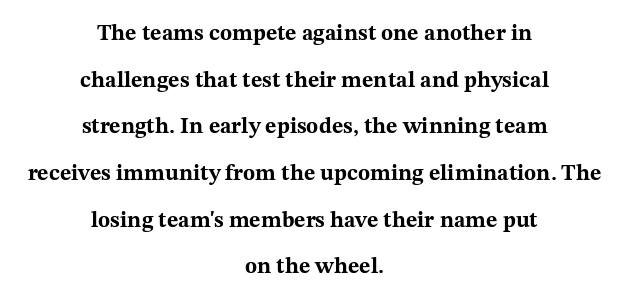
{"italic": "no", "bold": "yes", "underline": "no", "align": "center", "line_spacing": "loose", "line_spacing_ratio": 2.12, "letter_spacing": "normal", "letter_spacing_em": 0.0, "glyph_px": 22}
